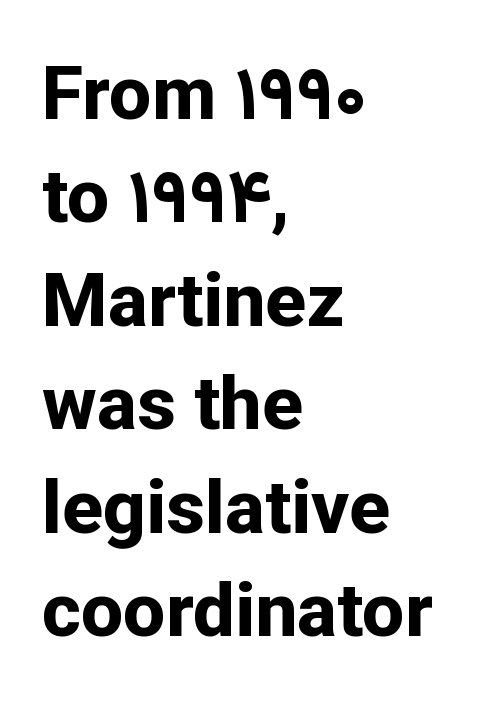
Q: Is the text bold? A: Yes.
Q: Is the text italic (slanted)? A: No, it is upright.
Q: Is the typeface a serif or a sans-serif typeface? A: Sans-serif.
Q: Is the text underlined? A: No.
Q: How is the paragraph aligned? A: Left-aligned.
Q: Is the spacing between letters normal or unusually wide? A: Normal.
Q: Is the spacing between lines tight, normal or loose? A: Normal.
Q: Width (condensed, normal, or wide)? A: Normal.
Q: Stroke contrast? A: Low.
Q: x-height? A: Medium.
Q: Monospaced? A: No.
